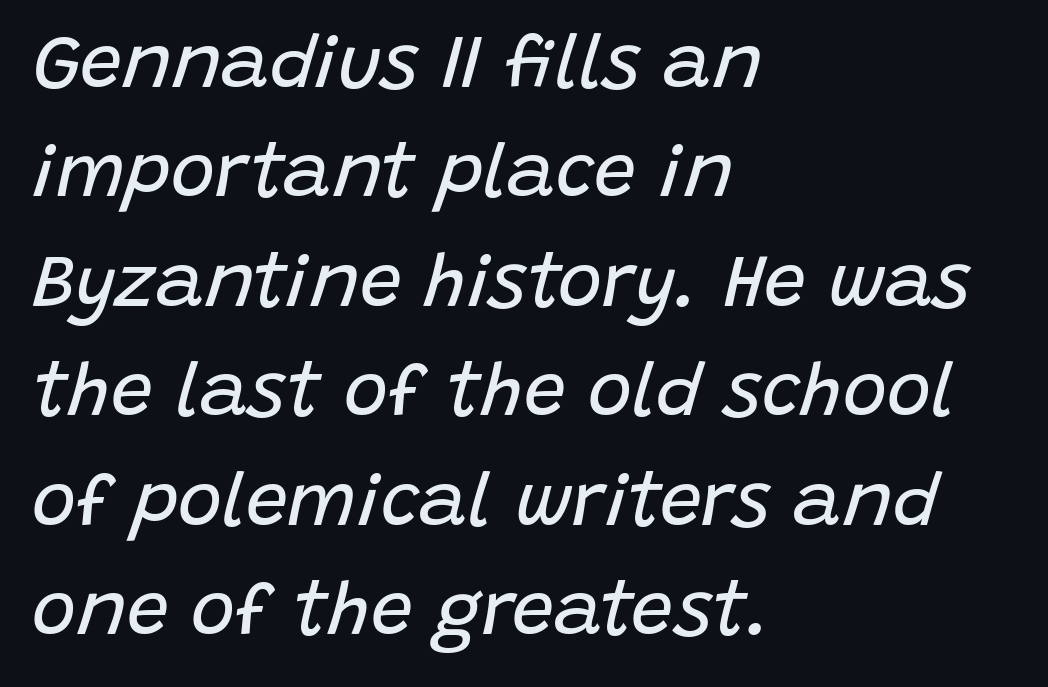
The image shows 75 px regular-weight type, italic (leaning right); set left-aligned, normal line spacing (1.46x), normal letter spacing, not underlined; low stroke contrast and a large x-height.
